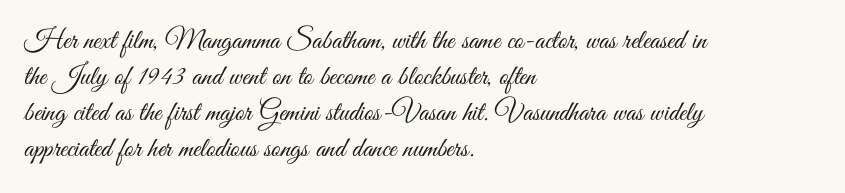
The image shows 28 px light, condensed sans-serif type; set left-aligned, normal line spacing (1.29x), normal letter spacing, not underlined; medium stroke contrast and a small x-height.
